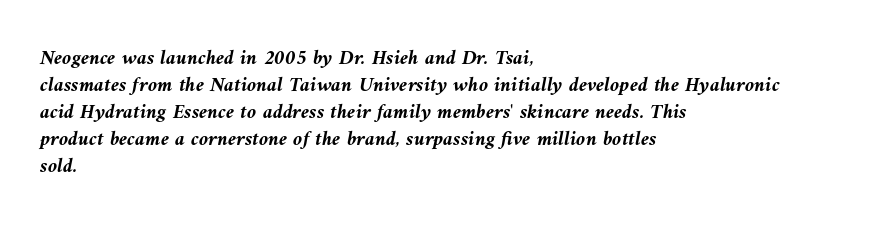
Tracking value appears to be zero — textbook default spacing. Posture: slanted. Has an underline been added? It has not. Weight: bold. Leftover space on each line is placed entirely after the last word. Baseline-to-baseline distance is the conventional proportion of letter height.
